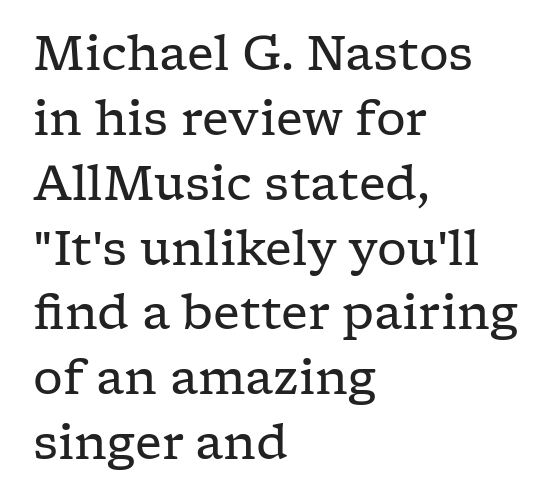
Q: Is the text bold? A: No.
Q: Is the text italic (slanted)? A: No, it is upright.
Q: Is the typeface a serif or a sans-serif typeface? A: Serif.
Q: Is the text underlined? A: No.
Q: How is the paragraph aligned? A: Left-aligned.
Q: Is the spacing between letters normal or unusually wide? A: Normal.
Q: Is the spacing between lines tight, normal or loose? A: Normal.
Q: Width (condensed, normal, or wide)? A: Wide.
Q: Stroke contrast? A: Low.
Q: x-height? A: Medium.
Q: Monospaced? A: No.
